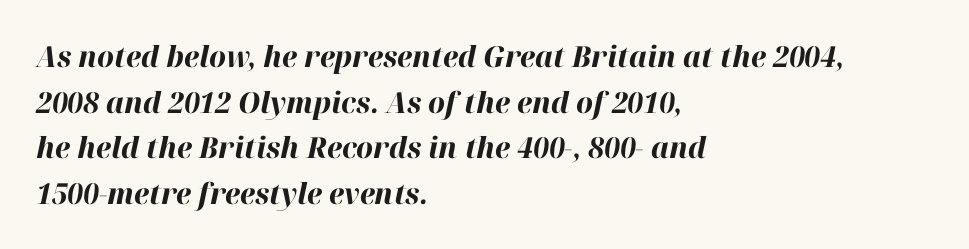
Q: Is the text bold? A: Yes.
Q: Is the text italic (slanted)? A: Yes, it leans right by about 12 degrees.
Q: Is the text underlined? A: No.
Q: How is the paragraph aligned? A: Left-aligned.
Q: Is the spacing between letters normal or unusually wide? A: Normal.
Q: Is the spacing between lines tight, normal or loose? A: Normal.
Q: Width (condensed, normal, or wide)? A: Normal.
Q: Stroke contrast? A: High.
Q: x-height? A: Medium.
Q: Monospaced? A: No.
